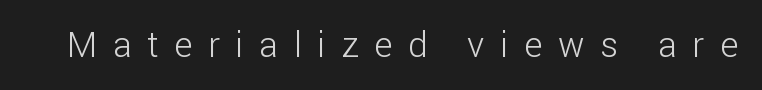
You can tell from the bare stems that sans-serif type was used. Varying glyph widths throughout — classic text-font behaviour. Inter-character spacing is expanded well beyond the font's built-in metrics. Every character sits straight up, as roman type does. Beneath every word, the page is bare.
